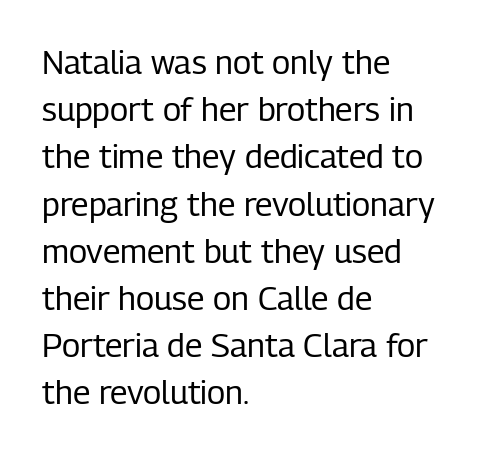
Q: Is the text bold? A: No.
Q: Is the text italic (slanted)? A: No, it is upright.
Q: Is the typeface a serif or a sans-serif typeface? A: Sans-serif.
Q: Is the text underlined? A: No.
Q: How is the paragraph aligned? A: Left-aligned.
Q: Is the spacing between letters normal or unusually wide? A: Normal.
Q: Is the spacing between lines tight, normal or loose? A: Normal.
Q: Width (condensed, normal, or wide)? A: Condensed.
Q: Stroke contrast? A: Low.
Q: x-height? A: Medium.
Q: Monospaced? A: No.
